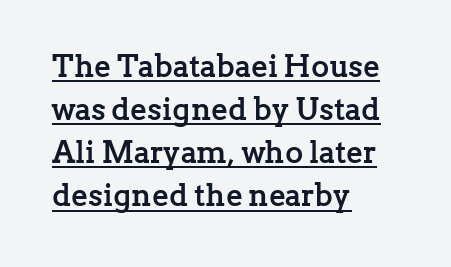
The image shows 31 px semibold serif type, upright; set left-aligned, normal line spacing (1.39x), normal letter spacing, underlined; low stroke contrast and a medium x-height.
